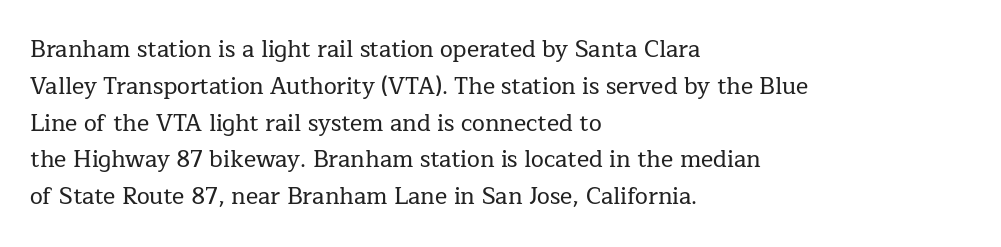
{"italic": "no", "underline": "no", "align": "left", "line_spacing": "normal", "line_spacing_ratio": 1.6, "letter_spacing": "normal", "letter_spacing_em": 0.0, "glyph_px": 23}
